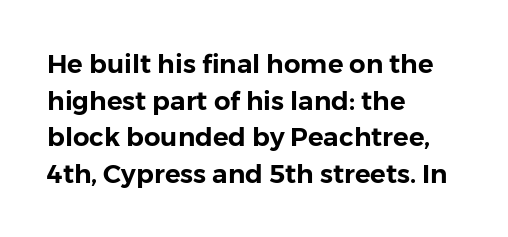
Here the glyphs are tracked normally, forming tight word shapes. Upright lettering throughout. Underline: absent. The lines are quadded left.
